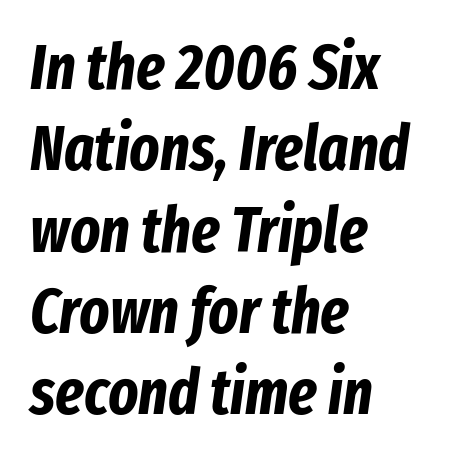
This sample is left-justified, so line endings fall wherever the words run out. Descenders are the only things crossing below the line. When letters slant like this, we call the style italic. Standard letterfit; no display-style spreading of the glyphs. Heft: maximum for text — a bold.
